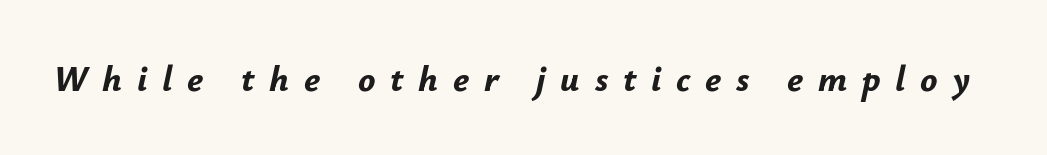
Q: Is the text bold? A: Yes.
Q: Is the text italic (slanted)? A: Yes, it leans right by about 12 degrees.
Q: Is the text underlined? A: No.
Q: Is the spacing between letters normal or unusually wide? A: Unusually wide.
Q: Width (condensed, normal, or wide)? A: Normal.
Q: Stroke contrast? A: Low.
Q: x-height? A: Small.
Q: Monospaced? A: No.
